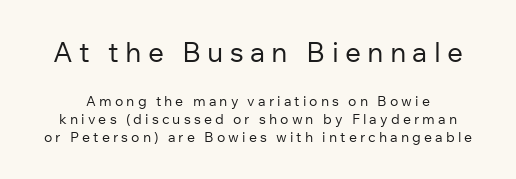
The image shows 28 px regular-weight sans-serif type, upright; set normal line spacing (1.27x), unusually wide letter spacing (+0.22 em), not underlined; the first (top) block is 2.0x larger; low stroke contrast and a medium x-height.
